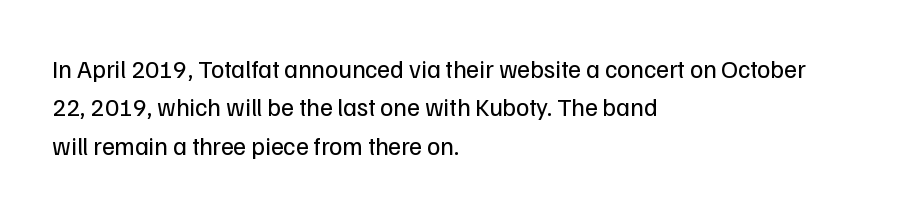
{"italic": "no", "bold": "no", "underline": "no", "align": "left", "line_spacing": "normal", "line_spacing_ratio": 1.54, "letter_spacing": "normal", "letter_spacing_em": 0.0, "glyph_px": 25}
